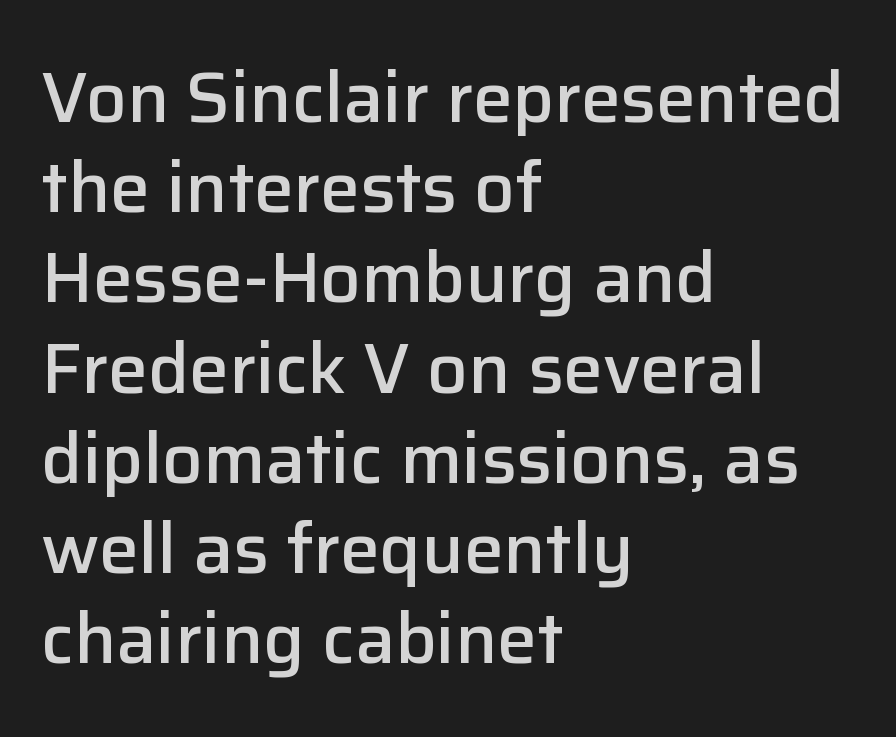
{"serif": "no", "italic": "no", "bold": "semi", "weight": "semibold", "width": "normal", "stroke_contrast": "low", "x_height": "medium", "monospaced": "no", "underline": "no", "align": "left", "line_spacing": "normal", "line_spacing_ratio": 1.27, "letter_spacing": "normal", "letter_spacing_em": 0.0, "glyph_px": 71}
